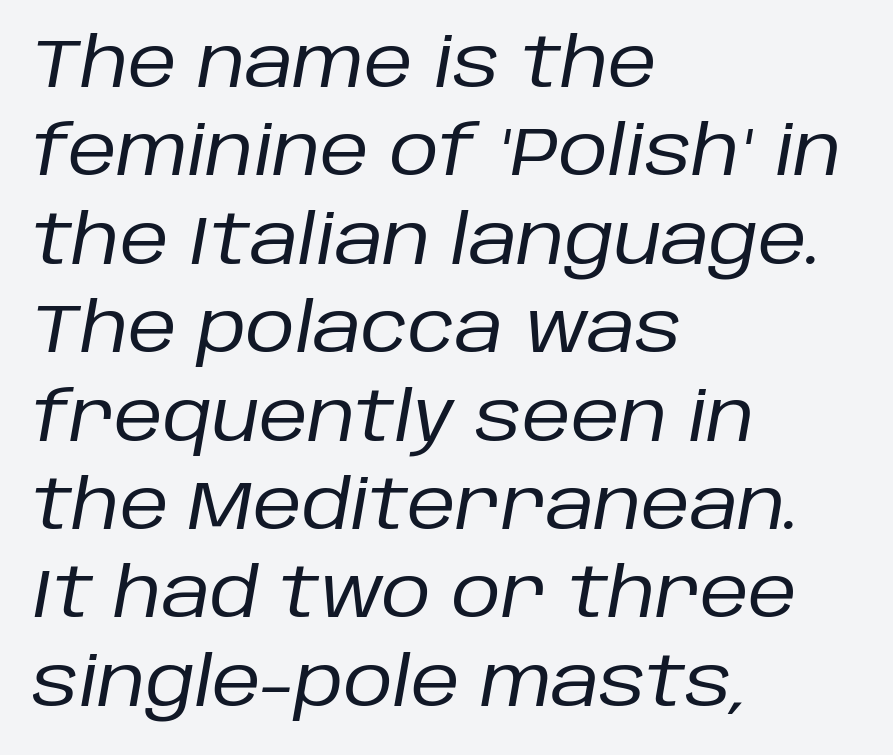
Q: Is the text bold? A: No.
Q: Is the text italic (slanted)? A: Yes, it leans right by about 10 degrees.
Q: Is the text underlined? A: No.
Q: How is the paragraph aligned? A: Left-aligned.
Q: Is the spacing between letters normal or unusually wide? A: Normal.
Q: Is the spacing between lines tight, normal or loose? A: Normal.
Q: Width (condensed, normal, or wide)? A: Normal.
Q: Stroke contrast? A: Low.
Q: x-height? A: Large.
Q: Monospaced? A: No.
